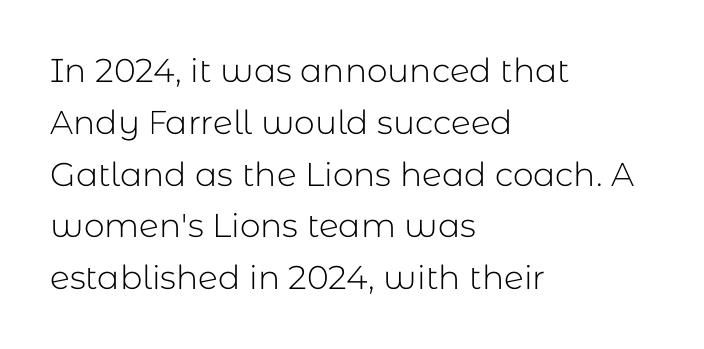
The image shows 33 px light sans-serif type, upright; set left-aligned, normal line spacing (1.57x), normal letter spacing, not underlined; low stroke contrast and a medium x-height.
